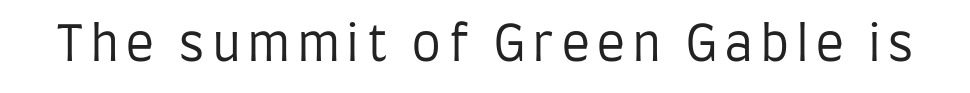
The letters stand straight up with perfectly vertical stems. Type without underlining. Here the designer chose a conventional face with non-uniform glyph widths. Is the type heavy? It reads as light-to-regular instead. Examine the stroke ends and you'll find no serifs.
